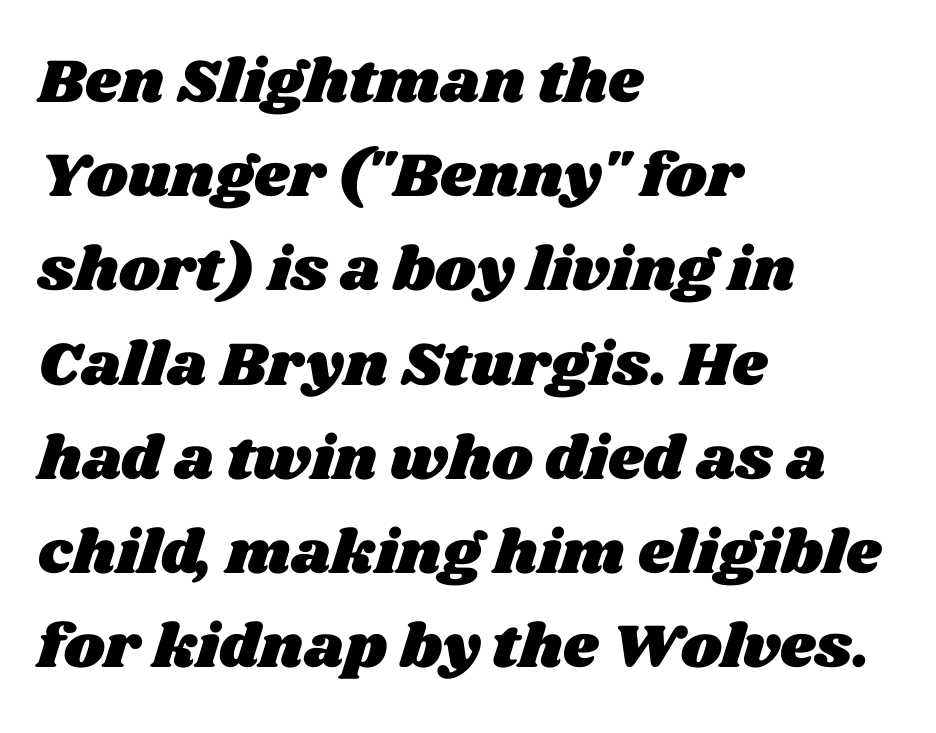
Q: Is the text underlined? A: No.
Q: How is the paragraph aligned? A: Left-aligned.
Q: Is the spacing between letters normal or unusually wide? A: Normal.
Q: Is the spacing between lines tight, normal or loose? A: Normal.
Q: Width (condensed, normal, or wide)? A: Wide.
Q: Stroke contrast? A: Medium.
Q: x-height? A: Large.
Q: Monospaced? A: No.
